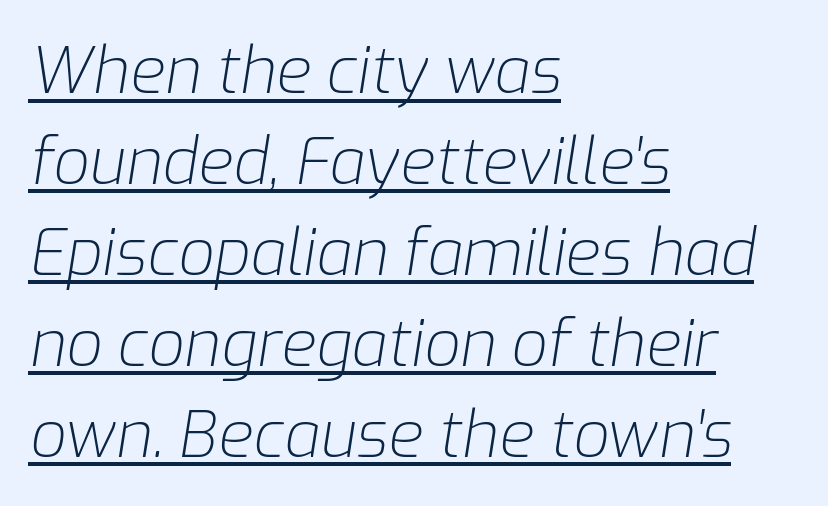
{"italic": "yes", "lean": "right", "slant_degrees": 9, "bold": "no", "weight": "light", "width": "normal", "stroke_contrast": "low", "x_height": "medium", "monospaced": "no", "underline": "yes", "align": "left", "line_spacing": "normal", "line_spacing_ratio": 1.42, "letter_spacing": "normal", "letter_spacing_em": 0.0, "glyph_px": 64}
